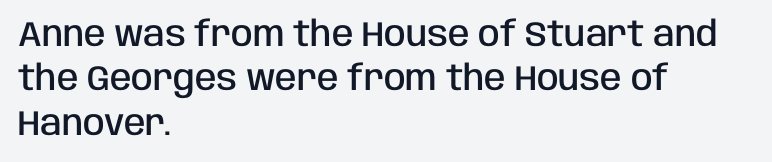
Q: Is the text bold? A: Semi-bold.
Q: Is the text italic (slanted)? A: No, it is upright.
Q: Is the typeface a serif or a sans-serif typeface? A: Sans-serif.
Q: Is the text underlined? A: No.
Q: How is the paragraph aligned? A: Left-aligned.
Q: Is the spacing between letters normal or unusually wide? A: Normal.
Q: Is the spacing between lines tight, normal or loose? A: Normal.
Q: Width (condensed, normal, or wide)? A: Condensed.
Q: Stroke contrast? A: Low.
Q: x-height? A: Large.
Q: Monospaced? A: No.
